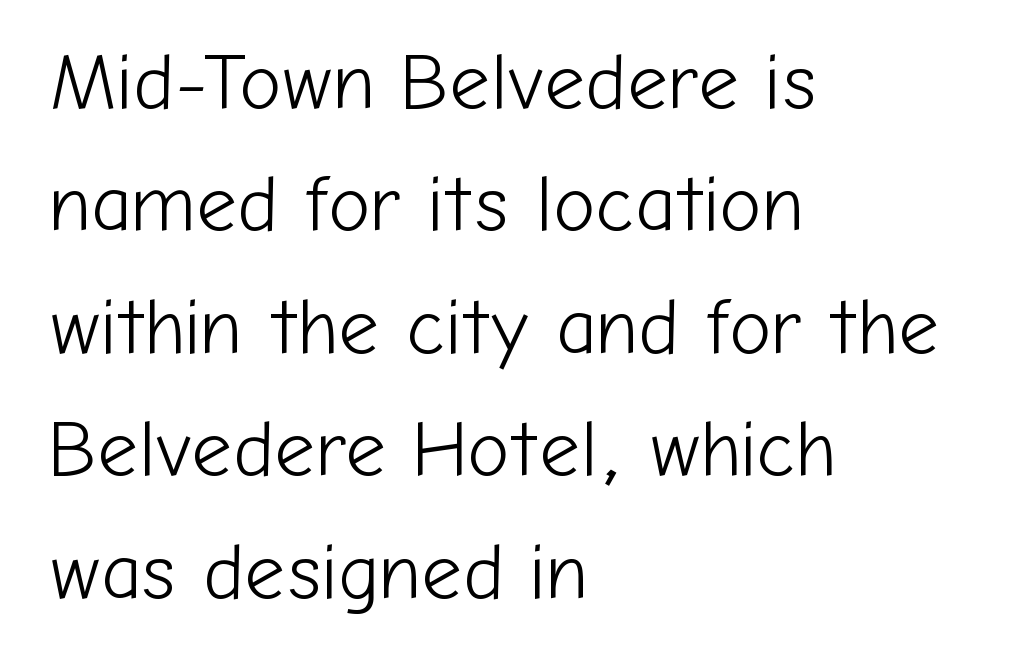
{"serif": "no", "italic": "no", "bold": "no", "weight": "light", "width": "normal", "stroke_contrast": "low", "x_height": "medium", "monospaced": "no", "underline": "no", "align": "left", "line_spacing": "normal", "line_spacing_ratio": 1.55, "letter_spacing": "normal", "letter_spacing_em": 0.0, "glyph_px": 79}
